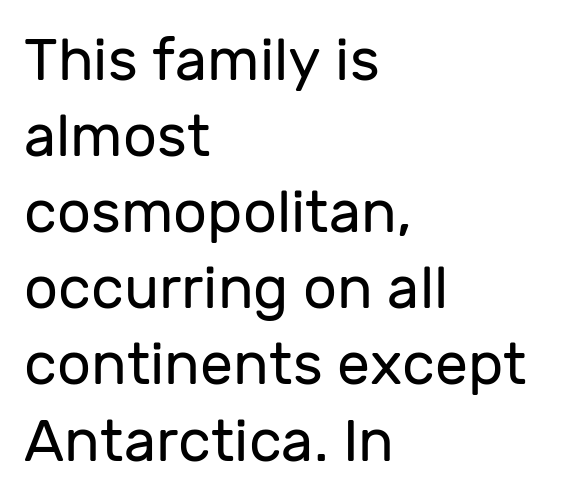
Characters remain perfectly vertical along every line. Default kerning and tracking; the words read as compact shapes. Character widths vary here, with narrow letters taking less room than wide ones. These lines stack with their left ends in a neat column. Regular leading. The weight would be labelled regular, book, light, or lighter still.
